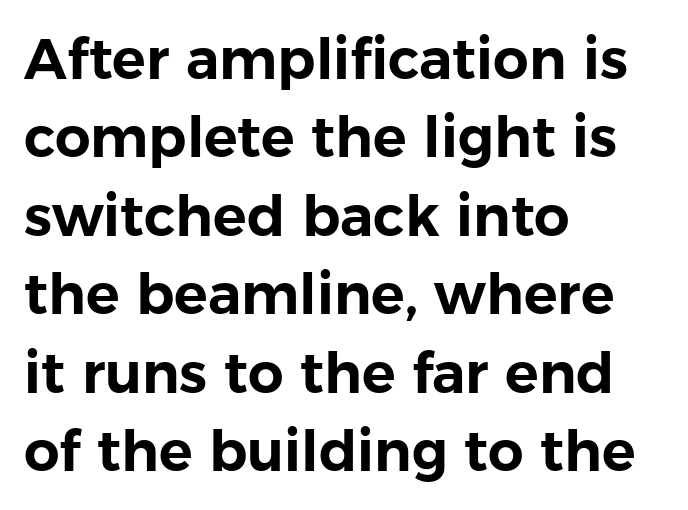
Q: Is the text italic (slanted)? A: No, it is upright.
Q: Is the typeface a serif or a sans-serif typeface? A: Sans-serif.
Q: Is the text underlined? A: No.
Q: How is the paragraph aligned? A: Left-aligned.
Q: Is the spacing between letters normal or unusually wide? A: Normal.
Q: Is the spacing between lines tight, normal or loose? A: Normal.
Q: Width (condensed, normal, or wide)? A: Normal.
Q: Stroke contrast? A: Low.
Q: x-height? A: Medium.
Q: Monospaced? A: No.
